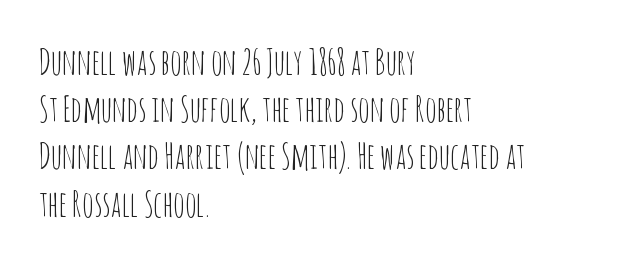
The image shows 35 px thin, condensed sans-serif type, upright; set left-aligned, normal line spacing (1.35x), normal letter spacing, not underlined; low stroke contrast and a large x-height.
